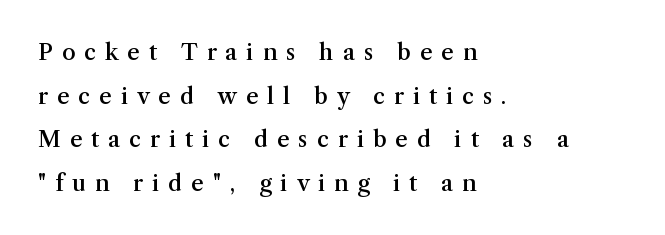
The image shows 22 px text type, upright; set left-aligned, loose line spacing (1.98x), unusually wide letter spacing (+0.41 em), not underlined.
